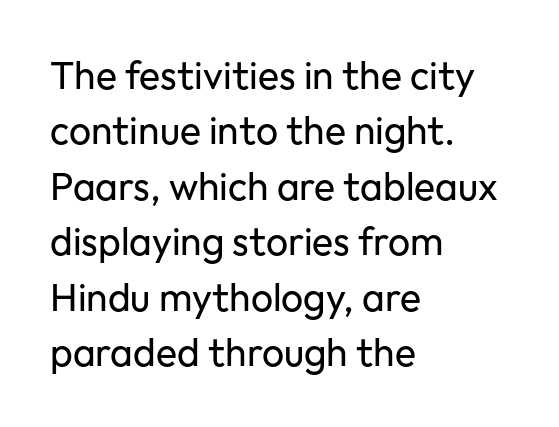
Whoever set this chose a conventional vertical rhythm. Note the varied advance widths — an 'i' is clearly narrower than an 'm'. Does the lettering tilt? It doesn't — this is upright. The face looks like a standard text weight, possibly lighter. The space beneath each line is pristine and unruled. The text was rendered using a sans face with plain stroke endings.
